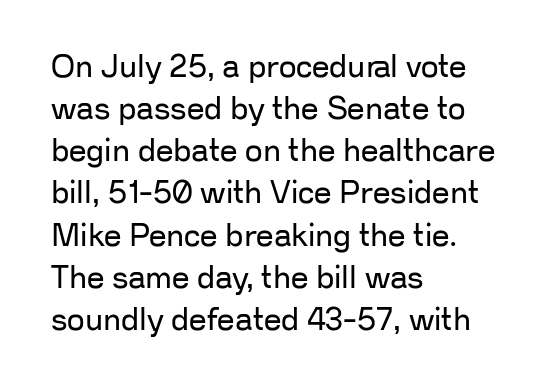
The rendering uses natural spacing where letterforms have individual widths. A sans-serif font was chosen for this passage. Descenders hang freely into open space. Each line starts at the same left margin while the right side varies. Stems and bowls with no extra thickness — not bold. Leading: standard.
